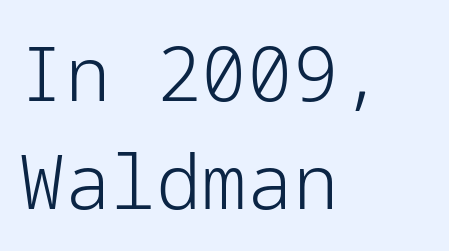
The words here are not underlined. Line spacing here is normal. The rag falls on the right side of this text block. Italic? Not at all — the glyphs are vertical.
